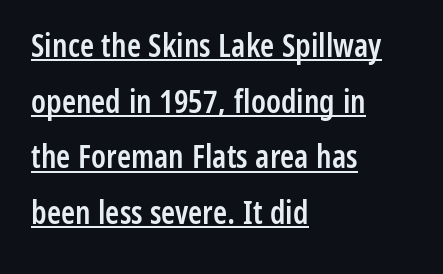
The image shows 32 px semibold, condensed sans-serif type, upright; set left-aligned, line spacing 1.74x, normal letter spacing, underlined; low stroke contrast and a medium x-height.
